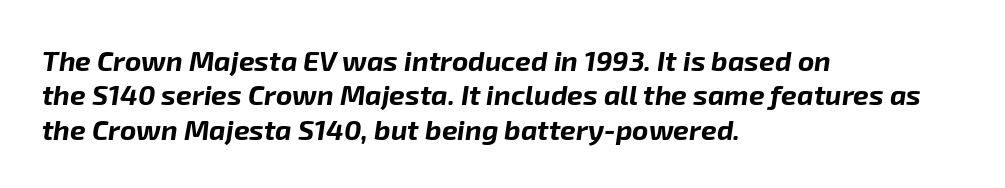
Q: Is the text bold? A: Yes.
Q: Is the text italic (slanted)? A: Yes, it leans right by about 8 degrees.
Q: Is the text underlined? A: No.
Q: How is the paragraph aligned? A: Left-aligned.
Q: Is the spacing between letters normal or unusually wide? A: Normal.
Q: Width (condensed, normal, or wide)? A: Normal.
Q: Stroke contrast? A: Low.
Q: x-height? A: Medium.
Q: Monospaced? A: No.
